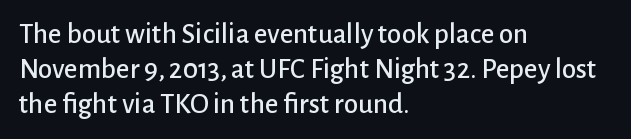
The image shows 29 px sans-serif type, upright; set left-aligned, line spacing 1.21x, normal letter spacing, not underlined; low stroke contrast and a medium x-height.
